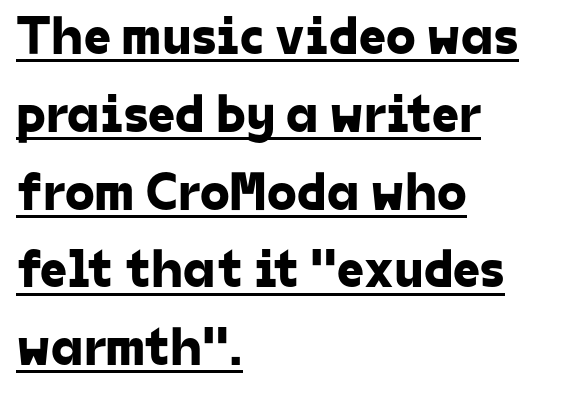
{"serif": "no", "width": "normal", "stroke_contrast": "low", "x_height": "medium", "monospaced": "no", "underline": "yes", "align": "left", "line_spacing": "normal", "line_spacing_ratio": 1.44, "letter_spacing": "normal", "letter_spacing_em": 0.0, "glyph_px": 54}
